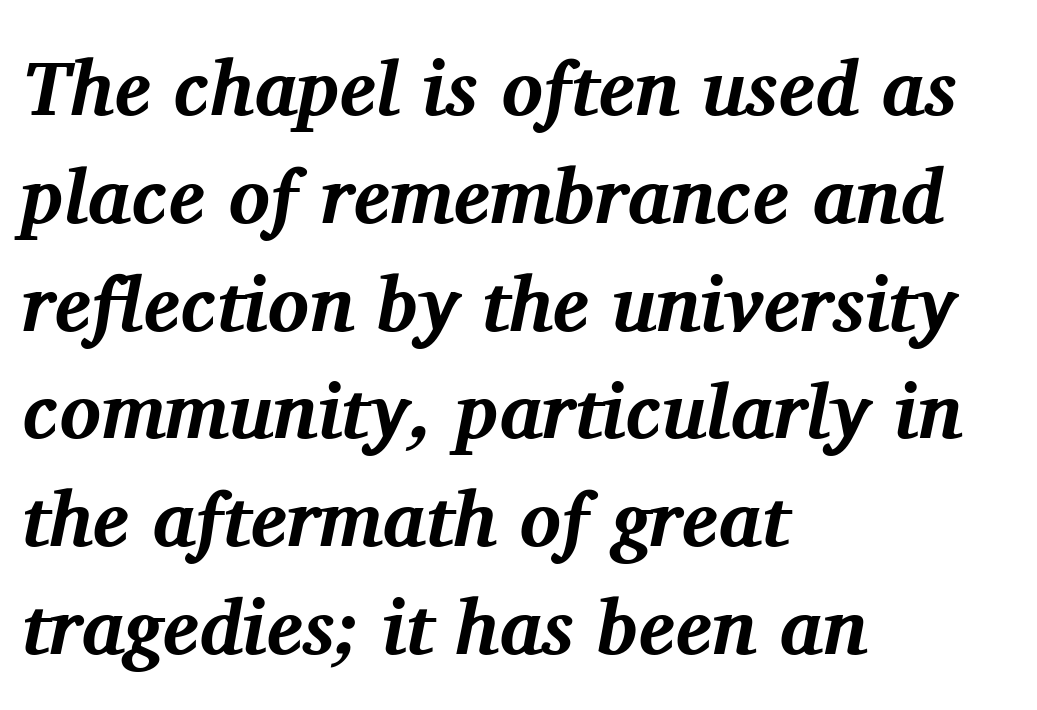
The passage shown stacks its lines at a standard gap. This sample has the flowing, uneven cadence of proportional lettering. Strong, thick strokes mark this as bold type. The type family on display is of the serif kind. The setting favours the left margin, as ordinary paragraphs usually do. The space beneath each line is pristine and unruled.
